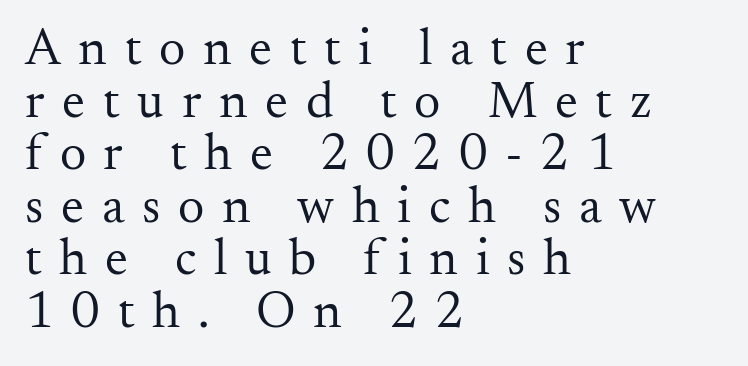
The letters carry serifs — small finishing strokes at the ends of their stems. Is this a fixed-width face? No — the glyphs have proportional, varying widths. Unbolded letterforms with no extra heft. Check the space under the baseline: it is left empty.
